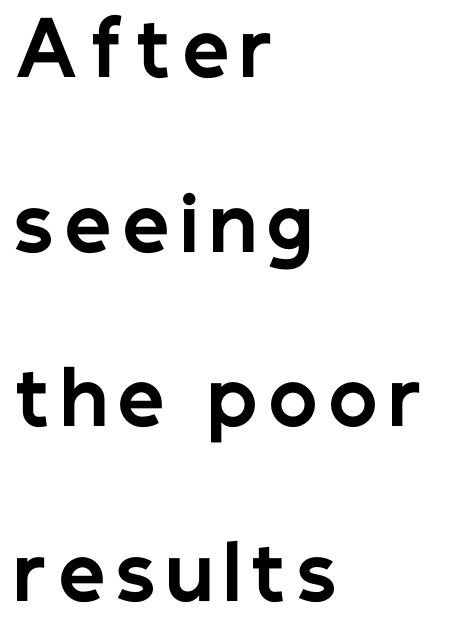
The font's upright variant was chosen for this text. Spacing verdict: proportional, widths tailored to each character. Caption: bold face, heavy strokes. Reading down the column, the eye jumps a long way to each next line.
